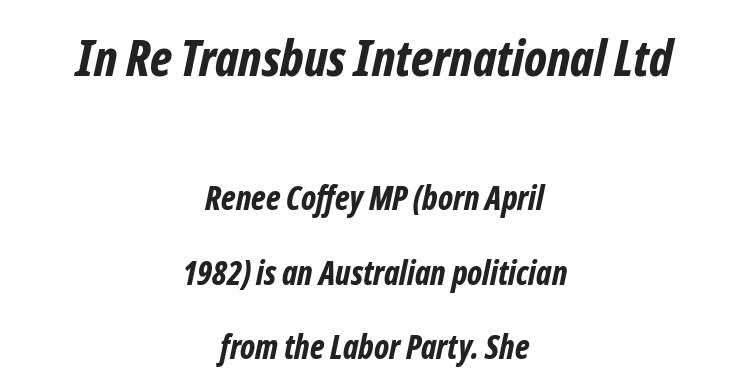
{"italic": "yes", "lean": "right", "slant_degrees": 12, "bold": "yes", "weight": "bold", "width": "condensed", "stroke_contrast": "low", "x_height": "medium", "monospaced": "no", "underline": "no", "align": "center", "line_spacing": "loose", "line_spacing_ratio": 2.25, "letter_spacing": "normal", "letter_spacing_em": 0.0, "larger_block": "first", "size_ratio": 1.52, "glyph_px": 50}
